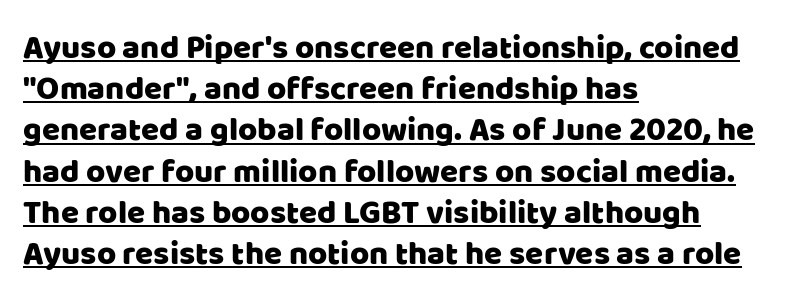
Q: Is the text italic (slanted)? A: No, it is upright.
Q: Is the typeface a serif or a sans-serif typeface? A: Sans-serif.
Q: Is the text underlined? A: Yes.
Q: How is the paragraph aligned? A: Left-aligned.
Q: Is the spacing between letters normal or unusually wide? A: Normal.
Q: Is the spacing between lines tight, normal or loose? A: Normal.
Q: Width (condensed, normal, or wide)? A: Normal.
Q: Stroke contrast? A: Low.
Q: x-height? A: Large.
Q: Monospaced? A: No.
